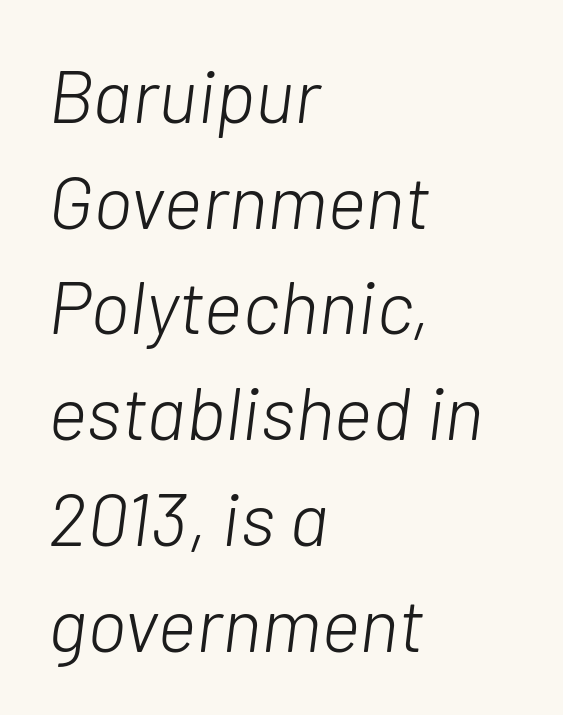
Each letter keeps its own natural width here, so spacing adapts to shape. The horizontal fit of the characters is conventional and even. The ragged edge is on the right, which tells us the setting is flush left. The block of text has a typical density, with ordinary space between rows. Underline: absent.
